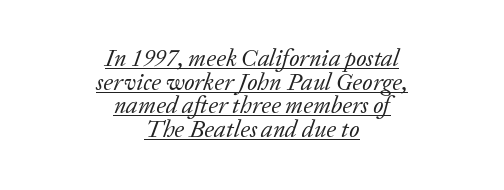
{"italic": "yes", "lean": "right", "slant_degrees": 20, "bold": "no", "underline": "yes", "align": "center", "line_spacing": "tight", "line_spacing_ratio": 0.98, "letter_spacing": "normal", "letter_spacing_em": 0.0, "glyph_px": 24}
